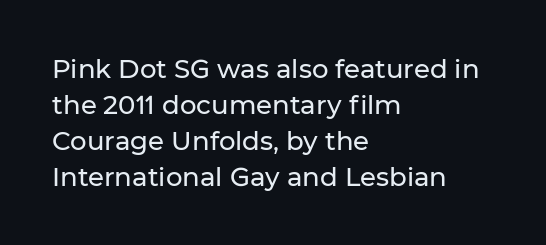
{"italic": "no", "underline": "no", "align": "left", "line_spacing": "normal", "line_spacing_ratio": 1.38, "letter_spacing": "normal", "letter_spacing_em": 0.0, "glyph_px": 26}
